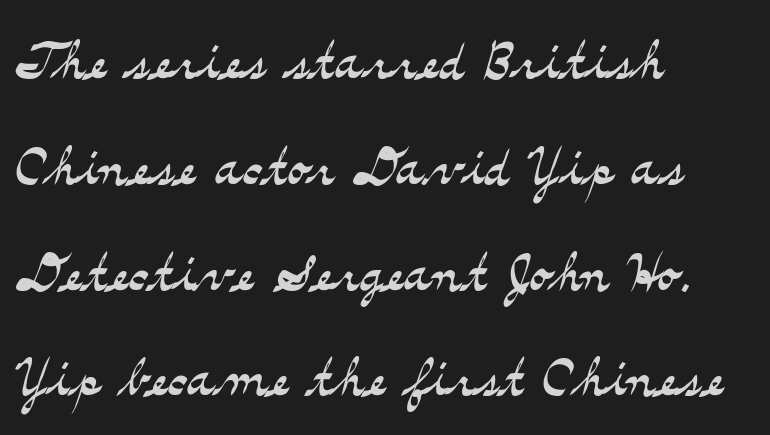
Q: Is the text bold? A: No.
Q: Is the text italic (slanted)? A: Yes.
Q: Is the typeface a serif or a sans-serif typeface? A: Serif.
Q: Is the text underlined? A: No.
Q: How is the paragraph aligned? A: Left-aligned.
Q: Is the spacing between letters normal or unusually wide? A: Normal.
Q: Is the spacing between lines tight, normal or loose? A: Normal.
Q: Width (condensed, normal, or wide)? A: Wide.
Q: Stroke contrast? A: Medium.
Q: x-height? A: Small.
Q: Monospaced? A: No.
